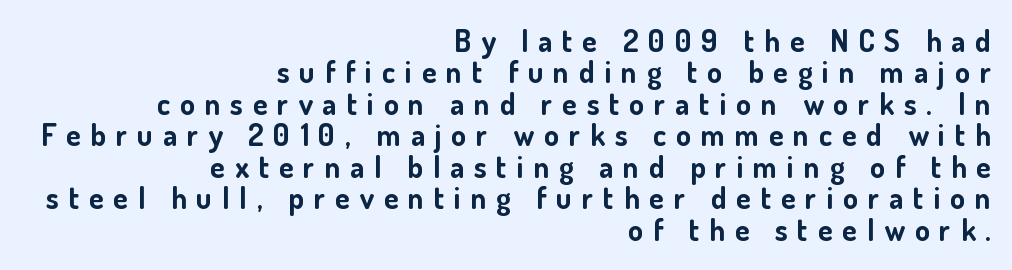
The image shows 30 px bold sans-serif type, upright; set right-aligned, tight line spacing (1.05x), unusually wide letter spacing (+0.33 em), not underlined; low stroke contrast and a small x-height.
